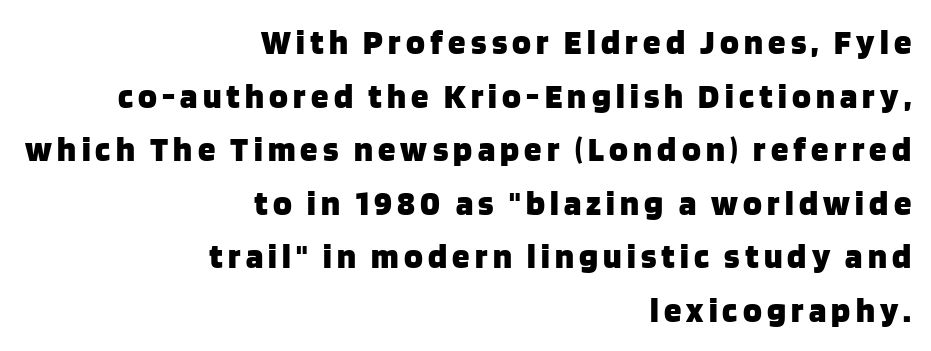
{"serif": "no", "italic": "no", "bold": "yes", "weight": "heavy", "width": "normal", "stroke_contrast": "low", "x_height": "large", "monospaced": "no", "underline": "no", "align": "right", "line_spacing": "normal", "line_spacing_ratio": 1.53, "glyph_px": 35}
